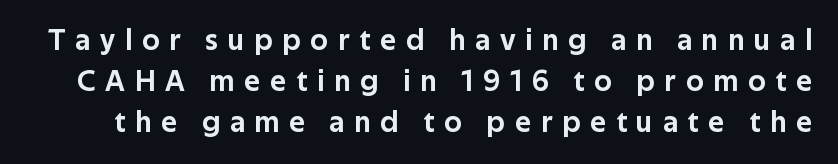
The leading is moderate, giving the passage an even texture. Anything drawn beneath the words? Only blank space. Look at the bottom of the vertical strokes: they stop flat, with no serifs. Think of a printed novel: that variable character pitch is what you see here.
